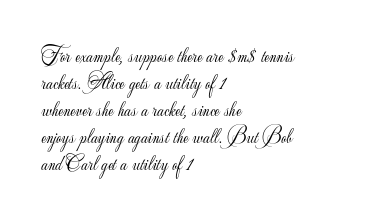
These lines keep a tight, regular rhythm from letter to letter. The rows are spaced the way most documents space them. Nothing heavy about these letters — not bold at all. Check under the words: just untouched page. All the whitespace from short lines collects on the right.
